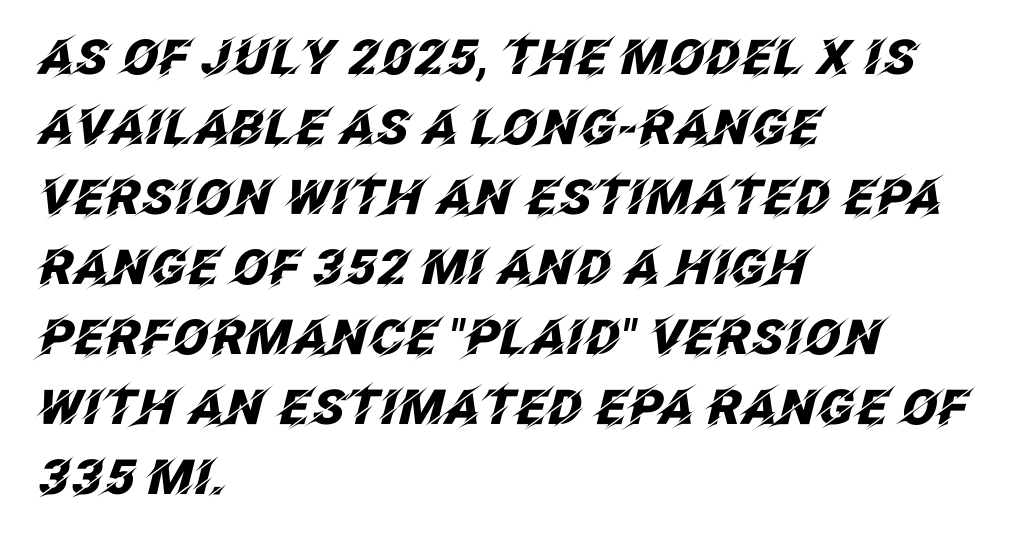
The image shows 48 px heavy type, italic (leaning right); set left-aligned, normal line spacing (1.46x), normal letter spacing, not underlined; low stroke contrast and a large x-height.
